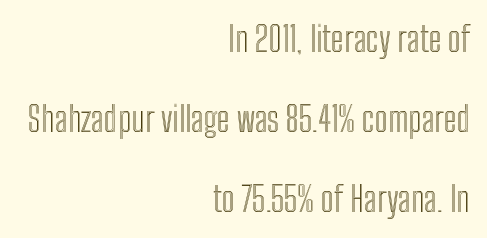
The image shows 35 px condensed type, upright; set right-aligned, loose line spacing (2.29x), normal letter spacing, not underlined; a medium x-height.
